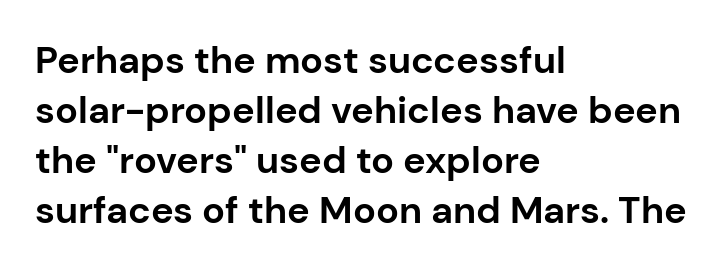
The typesetter chose a ragged-right arrangement here. Notice how descenders clear the ascenders below comfortably — that's standard leading. Rule under the text: the space is simply empty. Heavy-handed strokes throughout: this text is bold. The face used here is rendered with its standard letterfit.
